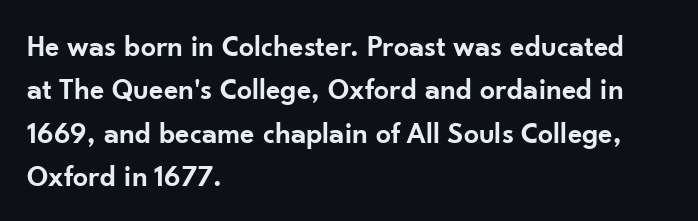
The image shows 30 px semibold sans-serif type, upright; set left-aligned, normal line spacing (1.45x), normal letter spacing, not underlined; low stroke contrast and a small x-height.
